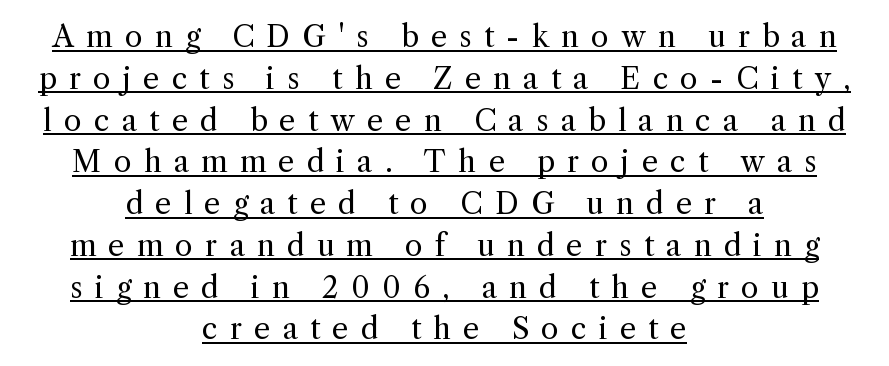
{"serif": "yes", "italic": "no", "bold": "no", "weight": "regular", "width": "normal", "x_height": "medium", "monospaced": "no", "underline": "yes", "align": "center", "line_spacing": "normal", "line_spacing_ratio": 1.44, "letter_spacing": "wide", "letter_spacing_em": 0.42, "glyph_px": 29}
